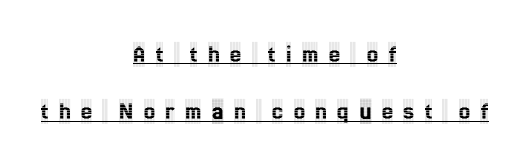
Q: Is the text italic (slanted)? A: No, it is upright.
Q: Is the text underlined? A: Yes.
Q: How is the paragraph aligned? A: Centered.
Q: Is the spacing between letters normal or unusually wide? A: Unusually wide.
Q: Is the spacing between lines tight, normal or loose? A: Loose.
